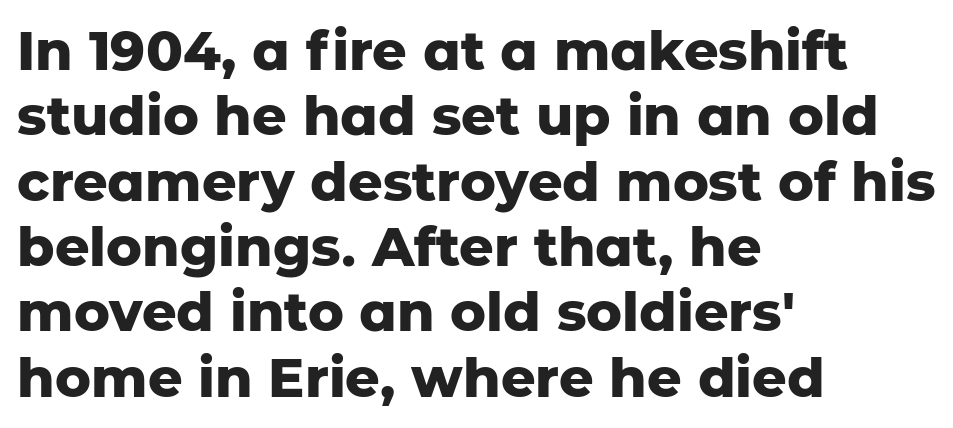
{"serif": "no", "italic": "no", "bold": "yes", "weight": "heavy", "width": "normal", "stroke_contrast": "low", "x_height": "medium", "monospaced": "no", "underline": "no", "align": "left", "line_spacing_ratio": 1.21, "letter_spacing": "normal", "letter_spacing_em": 0.0, "glyph_px": 54}
